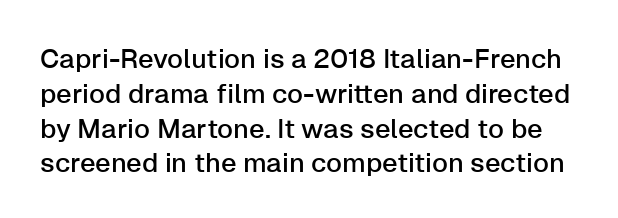
{"italic": "no", "underline": "no", "line_spacing": "normal", "line_spacing_ratio": 1.29, "letter_spacing": "normal", "letter_spacing_em": 0.0, "glyph_px": 27}
